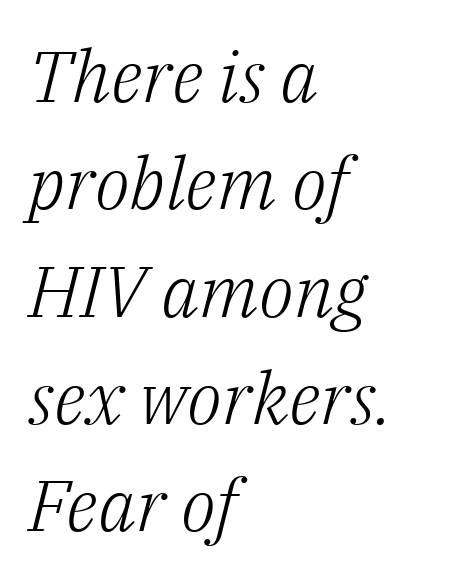
Q: Is the text bold? A: No.
Q: Is the text italic (slanted)? A: Yes, it leans right by about 14 degrees.
Q: Is the typeface a serif or a sans-serif typeface? A: Serif.
Q: Is the text underlined? A: No.
Q: How is the paragraph aligned? A: Left-aligned.
Q: Is the spacing between letters normal or unusually wide? A: Normal.
Q: Is the spacing between lines tight, normal or loose? A: Normal.
Q: Width (condensed, normal, or wide)? A: Normal.
Q: Stroke contrast? A: Low.
Q: x-height? A: Medium.
Q: Monospaced? A: No.
